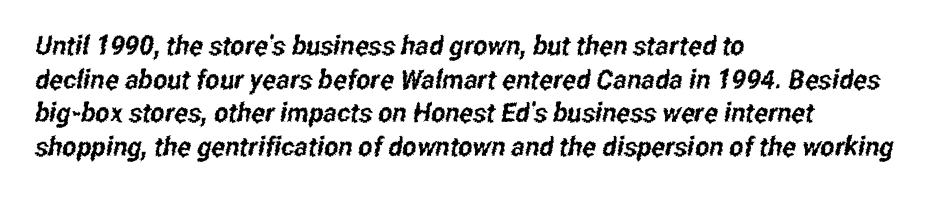
Reading down the block, your eye returns to a fixed left position each line. Plain, unruled lines of type. Evenly set lines give the paragraph a standard silhouette. Honestly, the letter spacing is just normal — you wouldn't notice it.
